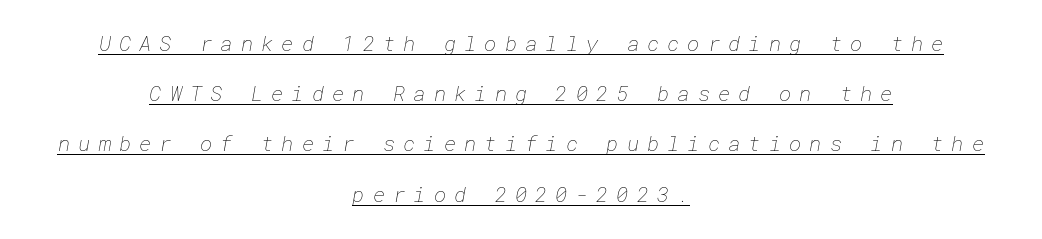
{"bold": "no", "underline": "yes", "align": "center", "line_spacing": "loose", "line_spacing_ratio": 2.39, "letter_spacing": "wide", "letter_spacing_em": 0.38, "glyph_px": 21}
